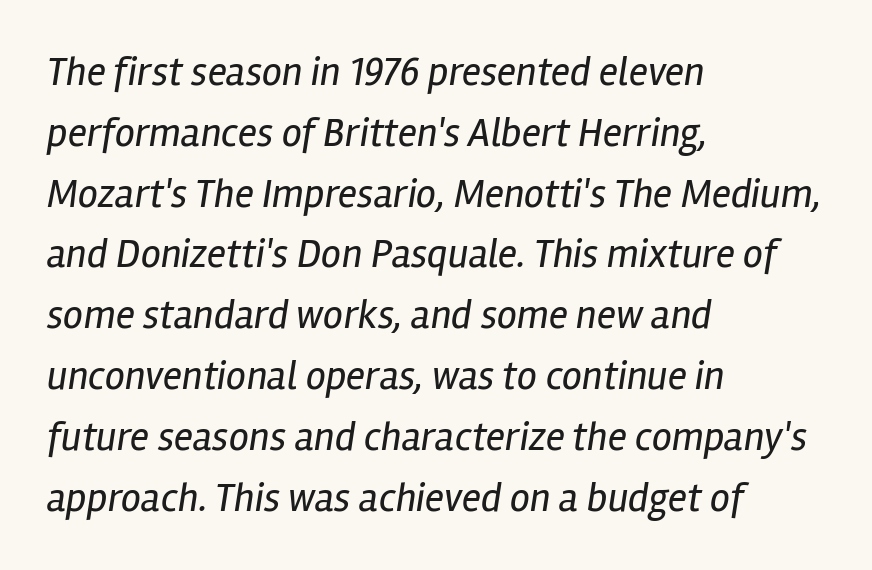
The passage shown is not underscored anywhere. Do the characters align in a grid? No, the font is proportional. Quick note: interline space is typical. The horizontal fit of the characters is conventional and even. An italicized treatment has been applied to the whole sample.
